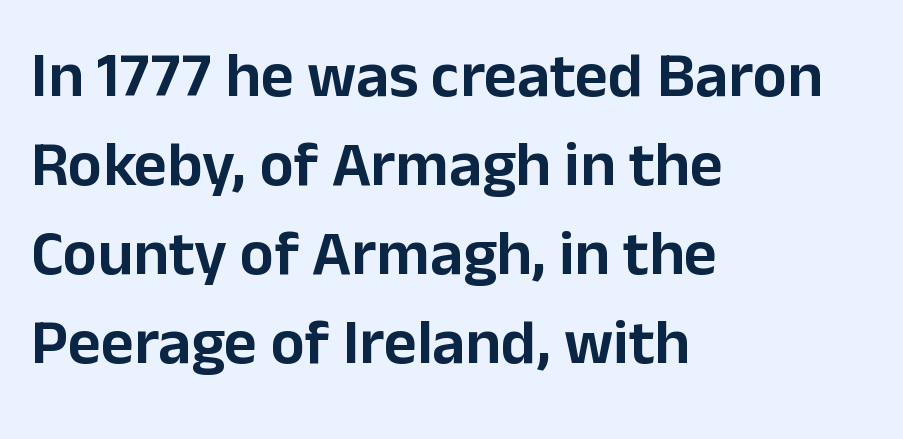
{"serif": "no", "italic": "no", "width": "normal", "stroke_contrast": "low", "x_height": "medium", "monospaced": "no", "underline": "no", "align": "left", "line_spacing": "normal", "line_spacing_ratio": 1.39, "letter_spacing": "normal", "letter_spacing_em": 0.0, "glyph_px": 64}
